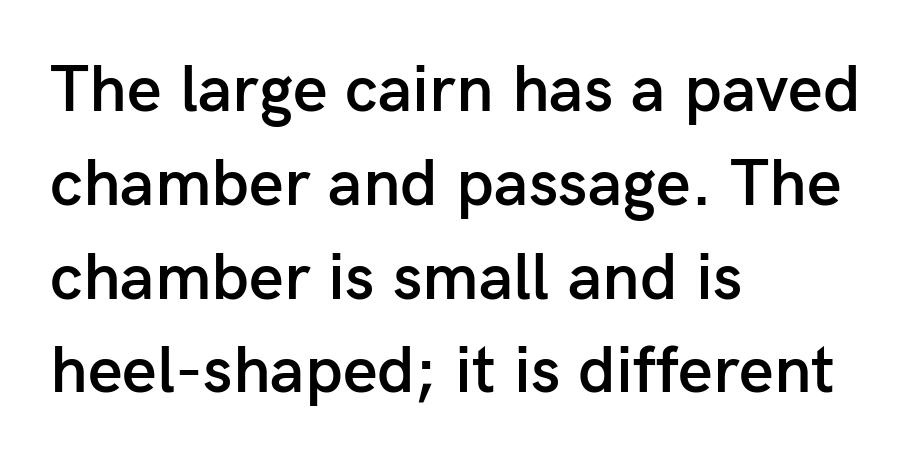
Rendered with straight, roman letterforms. Look at the stroke-to-counter ratio: somewhat heavy, a semibold. Leftover space on each line is placed entirely after the last word. Vertical spacing — default. Underlining? Definitely not there. Each word holds together tightly as a unit, with standard inter-letter gaps.
